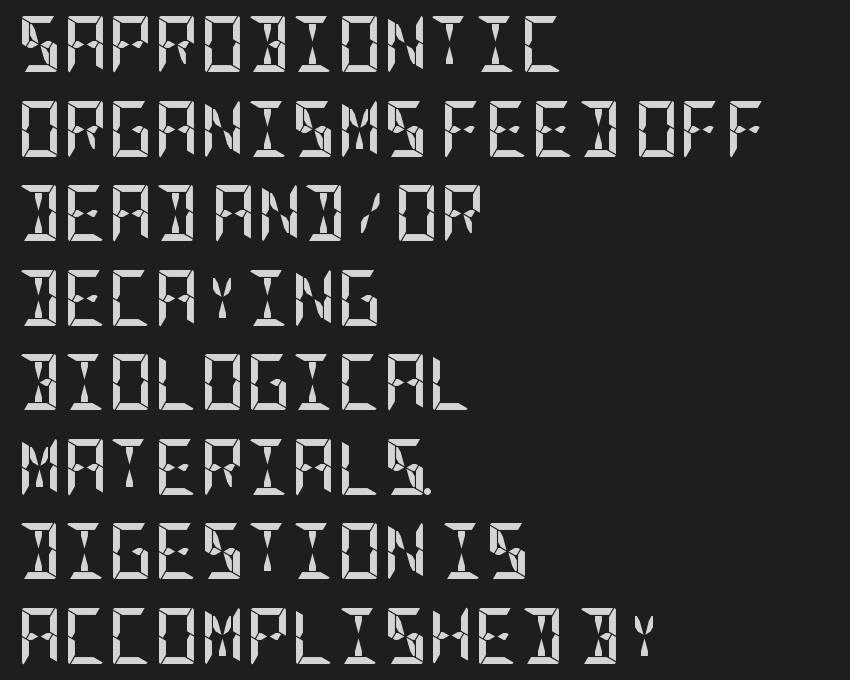
Ordinary non-slanted type is in use. Unlike a traditional serif, this face leaves its strokes unadorned. Strokes here are thick enough to call this a true bold. Nobody touched the tracking dial on this one. Each new line begins a customary step beneath the previous one.
